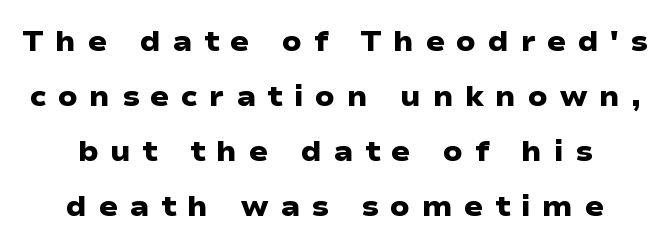
These lines are composed in type without serifs. Note the varied advance widths — an 'i' is clearly narrower than an 'm'. Letters rest on an invisible, unmarked baseline. How heavy is the stroke? Heavy — this is a bold.
